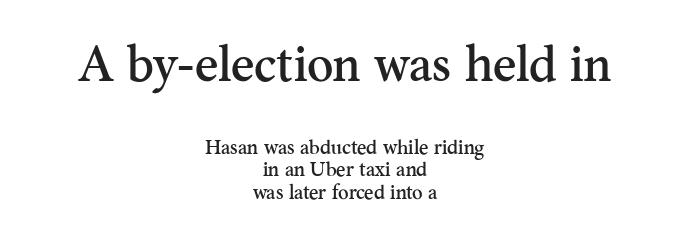
Q: Is the text italic (slanted)? A: No, it is upright.
Q: Is the typeface a serif or a sans-serif typeface? A: Serif.
Q: Is the text underlined? A: No.
Q: How is the paragraph aligned? A: Centered.
Q: Is the spacing between letters normal or unusually wide? A: Normal.
Q: Is the spacing between lines tight, normal or loose? A: Tight.
Q: Which block of text is set in a larger size, the first (top) or the second (bottom)? A: The first (top) one.
Q: Width (condensed, normal, or wide)? A: Normal.
Q: Stroke contrast? A: Medium.
Q: x-height? A: Small.
Q: Monospaced? A: No.
